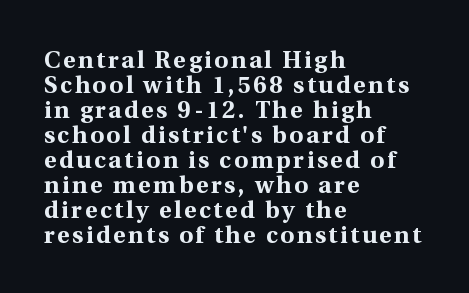
The image shows 24 px bold type, upright; set left-aligned, tight line spacing (1.04x), not underlined.
